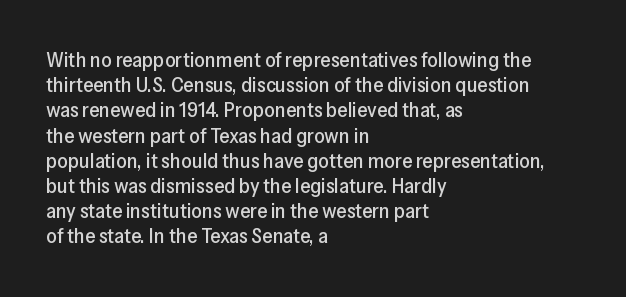
The image shows 21 px text type, upright; set left-aligned, line spacing 1.2x, normal letter spacing, not underlined.
